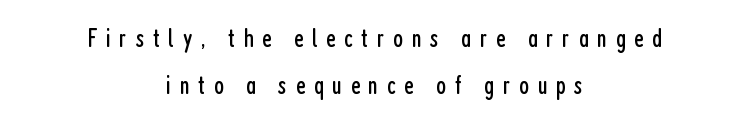
The passage shown is not bold in any degree. Line starts and ends both wander, symmetrically. Tracking here is generous; glyphs stand well apart from one another. Italic: no, the glyphs are upright roman. A bare baseline throughout the passage.
